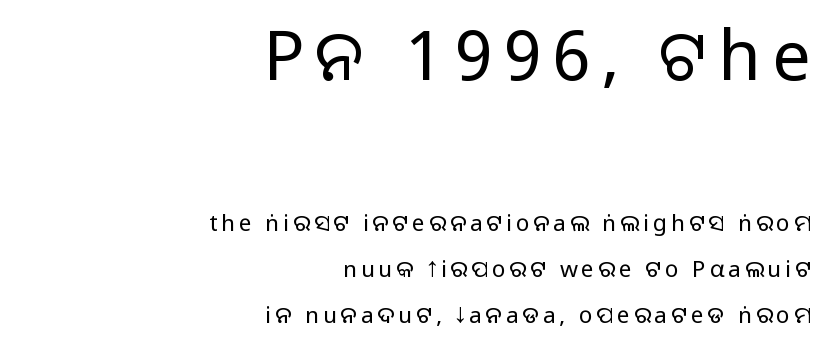
{"serif": "no", "italic": "no", "bold": "no", "weight": "regular", "width": "normal", "stroke_contrast": "low", "x_height": "large", "monospaced": "no", "underline": "no", "align": "right", "line_spacing": "loose", "line_spacing_ratio": 2.0, "larger_block": "first", "size_ratio": 3.0, "glyph_px": 69}
